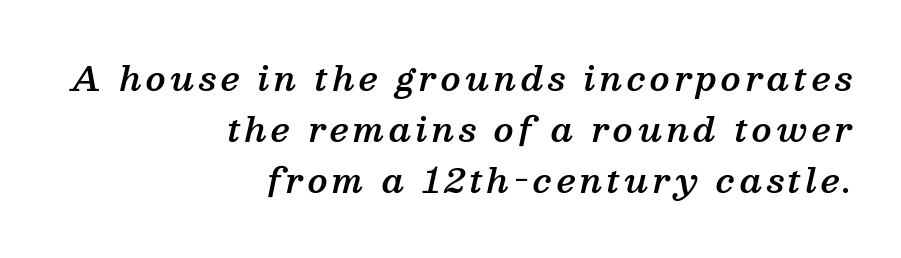
Stems and bowls a touch heavier than normal — semibold. Underline: absent. Where is the straight margin? On the right. Leading matches the norm, producing a regular column. This sample uses a serif face. Character widths vary here, with narrow letters taking less room than wide ones.
